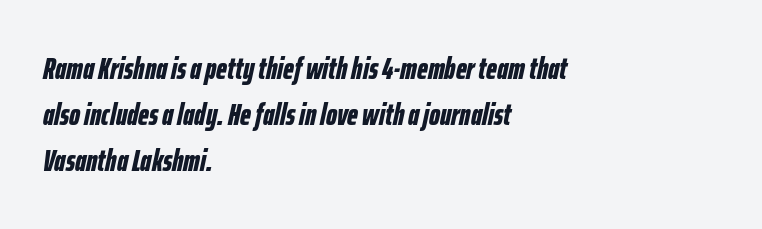
{"italic": "yes", "lean": "right", "slant_degrees": 12, "bold": "yes", "weight": "bold", "width": "condensed", "stroke_contrast": "low", "x_height": "medium", "monospaced": "no", "underline": "no", "align": "left", "line_spacing": "normal", "line_spacing_ratio": 1.49, "letter_spacing": "normal", "letter_spacing_em": 0.0, "glyph_px": 31}
